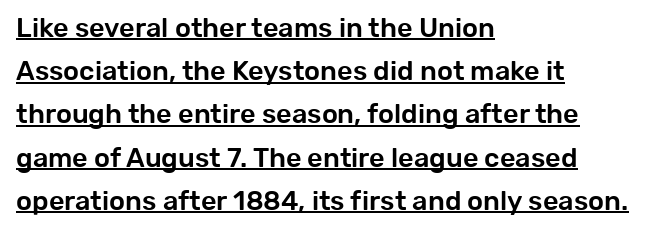
The image shows 27 px text type, upright; set left-aligned, normal line spacing (1.6x), normal letter spacing, underlined.
